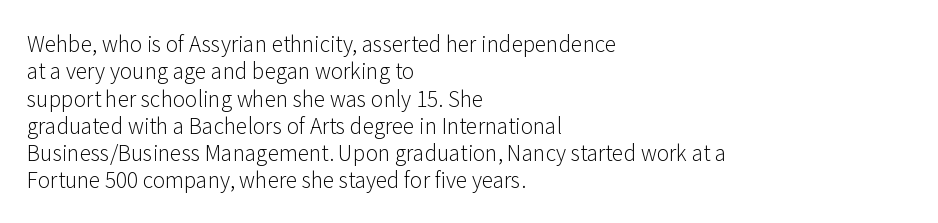
{"italic": "no", "bold": "no", "underline": "no", "align": "left", "line_spacing": "normal", "line_spacing_ratio": 1.3, "letter_spacing": "normal", "letter_spacing_em": 0.0, "glyph_px": 21}
